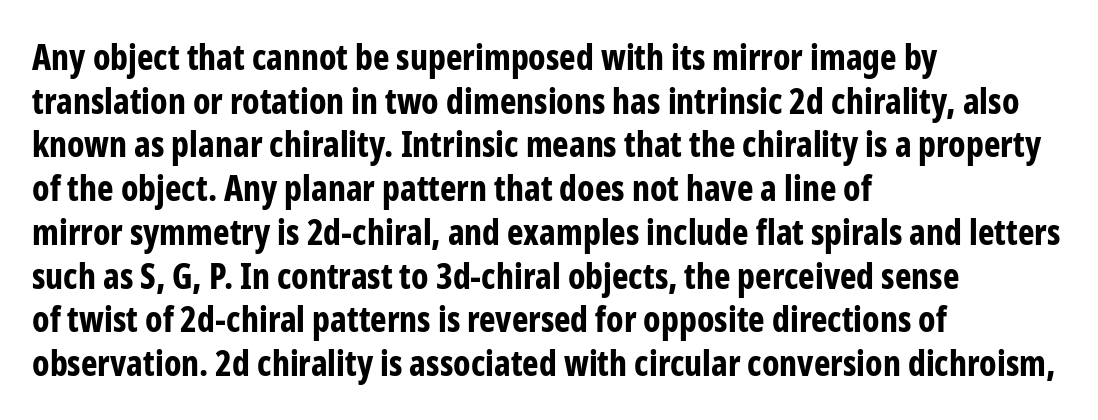
Examine the stroke ends and you'll find no serifs. The compositor pushed each line to the left boundary. These lines were composed using upright roman letters. Default kerning and tracking; the words read as compact shapes. Plenty of ink on the page — the face is bold. Clear beneath every line of the passage.
